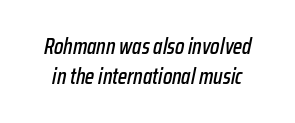
The rendering applies a slant to the glyphs. The horizontal fit of the characters is conventional and even. Descender tails drop into unmarked territory. The designer left line spacing at the default.
